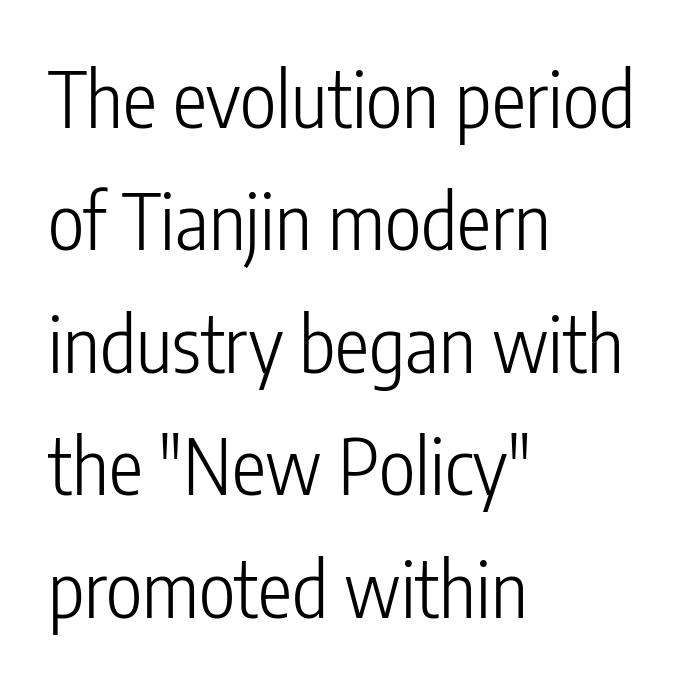
{"serif": "no", "italic": "no", "bold": "no", "weight": "light", "width": "condensed", "stroke_contrast": "low", "x_height": "medium", "monospaced": "no", "underline": "no", "align": "left", "line_spacing": "normal", "line_spacing_ratio": 1.59, "letter_spacing": "normal", "letter_spacing_em": 0.0, "glyph_px": 77}
